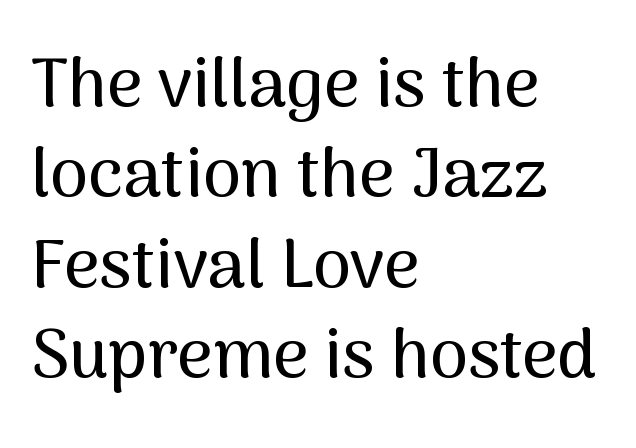
Just letters on the line, the space beneath them empty. The letters advance in unequal steps, a hallmark of proportional type. These lines are composed in type without serifs. This rendering uses left alignment, leaving the right contour irregular. Spacing between characters is what you'd get straight out of the box. These lines were composed using upright roman letters.
